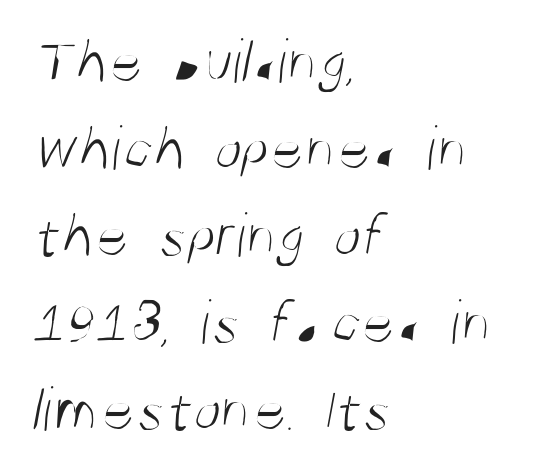
{"serif": "no", "bold": "no", "weight": "light", "width": "condensed", "stroke_contrast": "medium", "x_height": "large", "monospaced": "no", "underline": "no", "align": "left", "line_spacing": "normal", "line_spacing_ratio": 1.36, "letter_spacing": "normal", "letter_spacing_em": 0.0, "glyph_px": 64}
